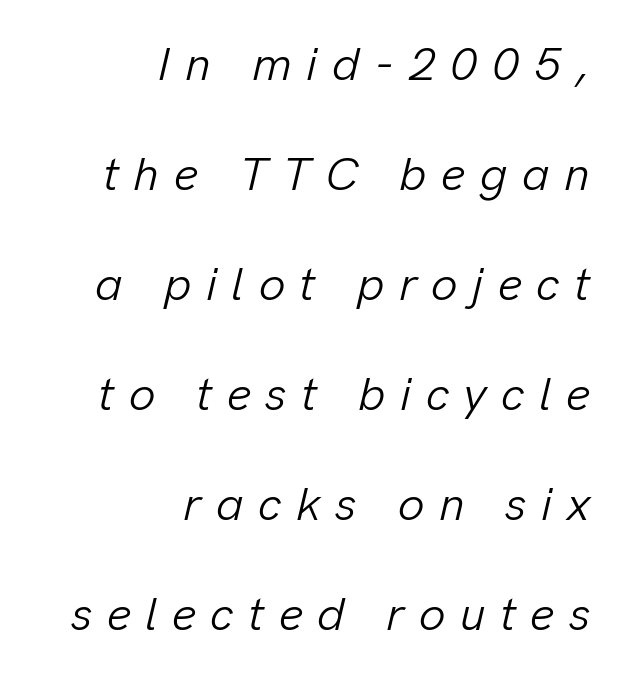
Alignment: flush right. The rendering inserts visible extra space after every character. Glance below the letters and you will spot only blank space. Stems here are at most as thick as an everyday book face.
